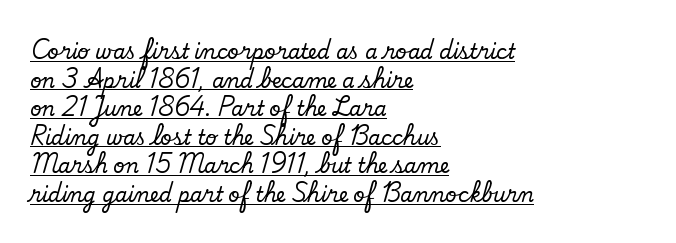
{"underline": "yes", "align": "left", "line_spacing": "normal", "line_spacing_ratio": 1.43, "letter_spacing": "normal", "letter_spacing_em": 0.0, "glyph_px": 20}
